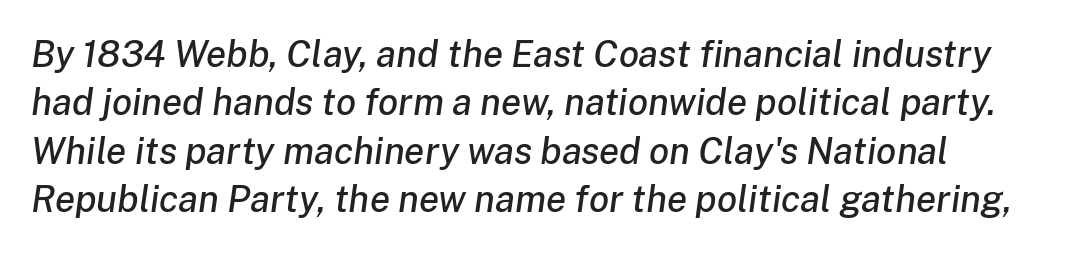
The horizontal fit of the characters is conventional and even. Leading matches the norm, producing a regular column. Each letter keeps its own natural width here, so spacing adapts to shape. Quick note: italic. A clean baseline with only descenders dipping below it.
